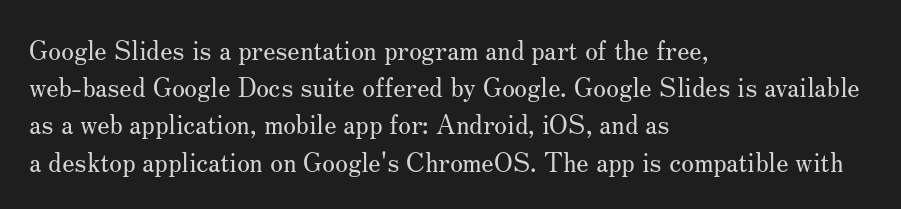
The rendering anchors every line to the left-hand side. A clean baseline with only descenders dipping below it. No chunkiness to these letters — they're not bold. Leading matches the norm, producing a regular column. Ascenders rise straight up at ninety degrees. Nobody touched the tracking dial on this one.
